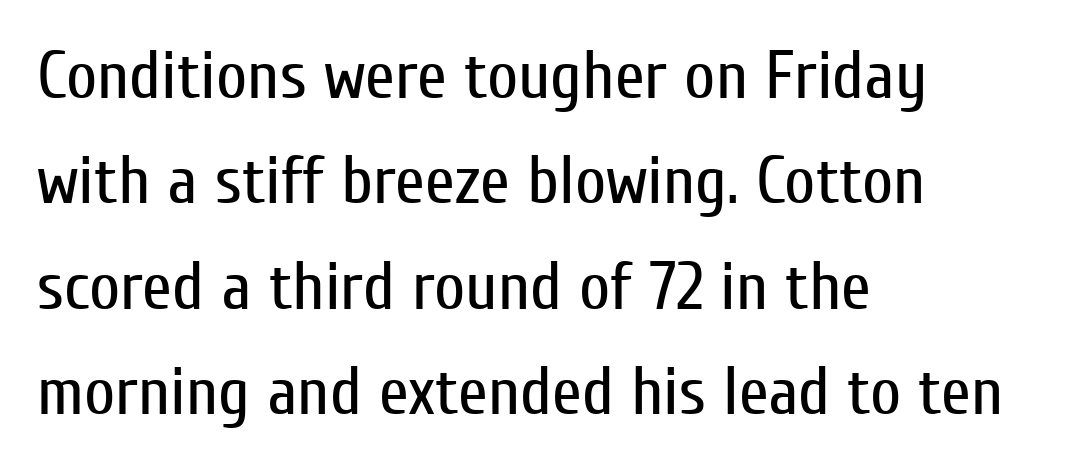
Q: Is the text bold? A: No.
Q: Is the text italic (slanted)? A: No, it is upright.
Q: Is the typeface a serif or a sans-serif typeface? A: Sans-serif.
Q: Is the text underlined? A: No.
Q: How is the paragraph aligned? A: Left-aligned.
Q: Is the spacing between letters normal or unusually wide? A: Normal.
Q: Is the spacing between lines tight, normal or loose? A: Normal.
Q: Width (condensed, normal, or wide)? A: Condensed.
Q: Stroke contrast? A: Low.
Q: x-height? A: Medium.
Q: Monospaced? A: No.
